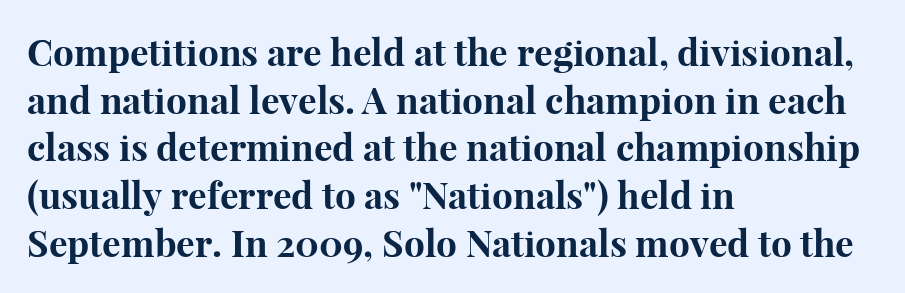
Vertical strokes here are truly vertical. These lines are composed in type with serifs. Here the designer chose a conventional face with non-uniform glyph widths. Just letters on the line, the space beneath them empty. The leading is moderate, giving the passage an even texture.
